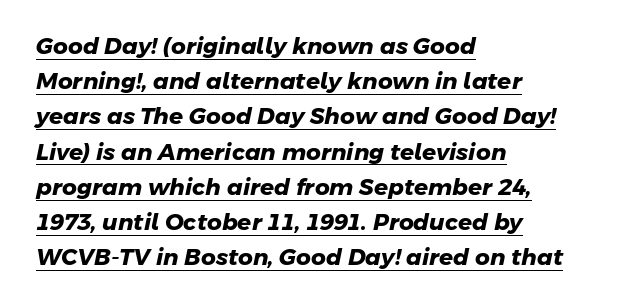
Q: Is the text bold? A: Yes.
Q: Is the text underlined? A: Yes.
Q: How is the paragraph aligned? A: Left-aligned.
Q: Is the spacing between letters normal or unusually wide? A: Normal.
Q: Is the spacing between lines tight, normal or loose? A: Normal.
